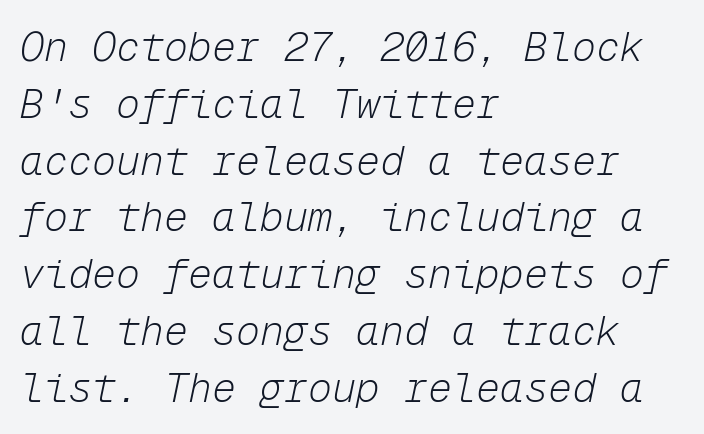
Words float on clear page, feet unadorned. The axis of the letterforms is tilted away from vertical. The typeface has the unassuming heft of standard copy or less. The lines in this sample share a left origin and differ only in where they stop.
